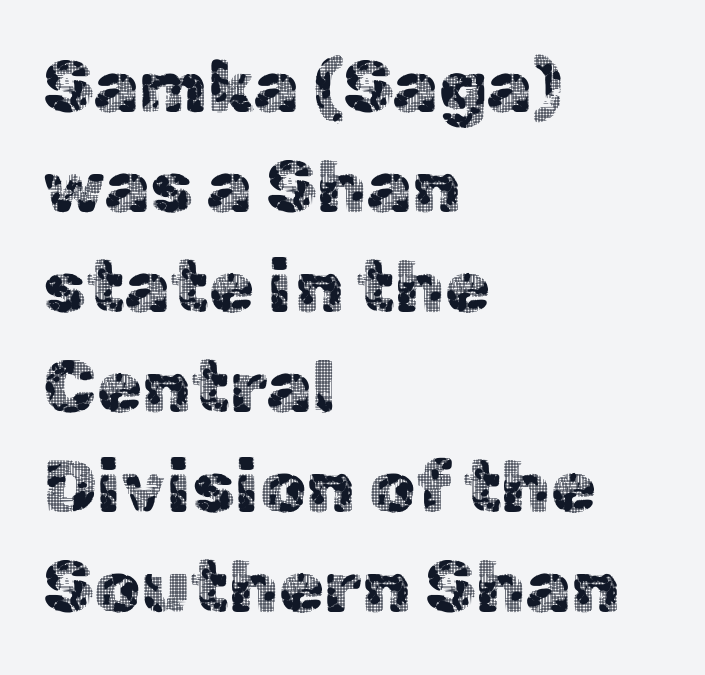
The image shows 73 px sans-serif type, upright; set left-aligned, normal line spacing (1.37x), normal letter spacing, not underlined; a medium x-height.
